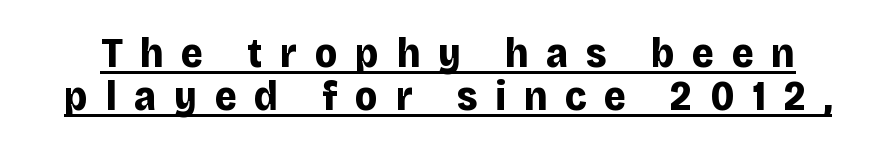
The image shows 42 px bold sans-serif type, upright; set tight line spacing (1.02x), unusually wide letter spacing (+0.42 em), underlined; low stroke contrast and a large x-height.
